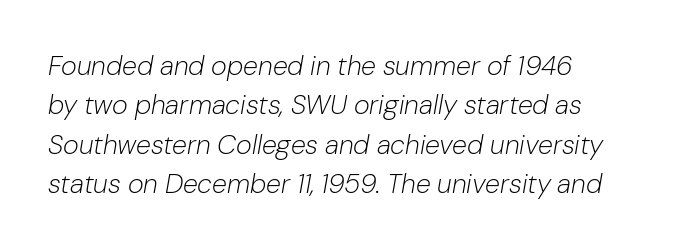
The image shows 27 px text type, italic (leaning right); set left-aligned, normal line spacing (1.46x), normal letter spacing, not underlined.
